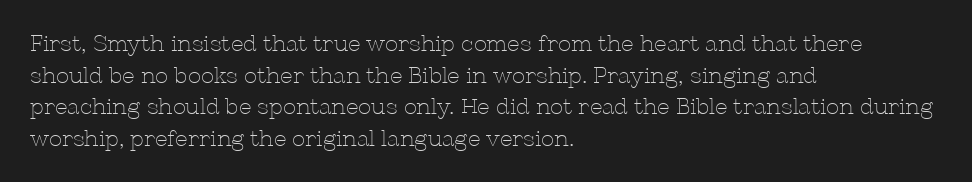
The image shows 22 px text type, upright; set left-aligned, normal line spacing (1.44x), normal letter spacing, not underlined.
